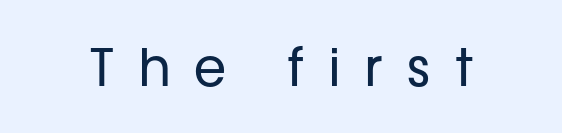
{"serif": "no", "italic": "no", "bold": "no", "weight": "regular", "width": "normal", "stroke_contrast": "low", "x_height": "medium", "monospaced": "no", "underline": "no", "letter_spacing": "wide", "letter_spacing_em": 0.45, "glyph_px": 52}
